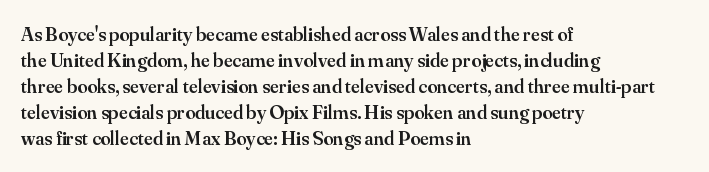
The image shows 20 px text type, upright; set left-aligned, normal line spacing (1.3x), normal letter spacing, not underlined.
